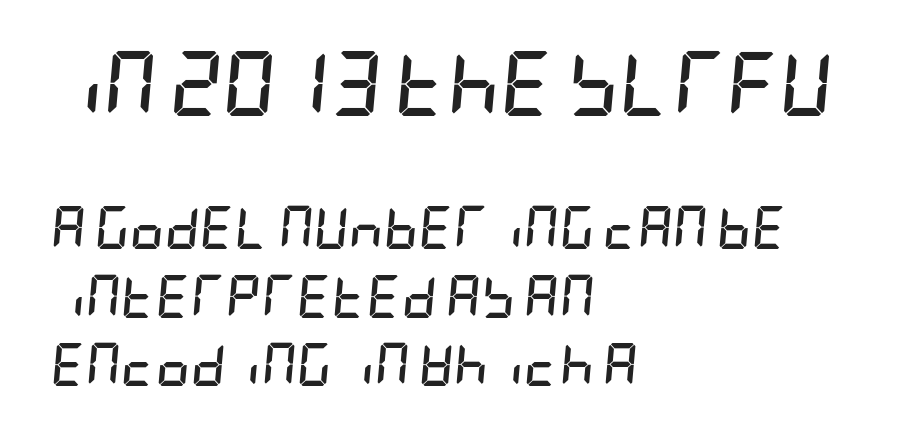
Q: Is the text bold? A: Yes.
Q: Is the text italic (slanted)? A: Yes, it leans right by about 5 degrees.
Q: Is the text underlined? A: No.
Q: How is the paragraph aligned? A: Left-aligned.
Q: Is the spacing between letters normal or unusually wide? A: Normal.
Q: Is the spacing between lines tight, normal or loose? A: Normal.
Q: Which block of text is set in a larger size, the first (top) or the second (bottom)? A: The first (top) one.
Q: Width (condensed, normal, or wide)? A: Condensed.
Q: Stroke contrast? A: Low.
Q: x-height? A: Large.
